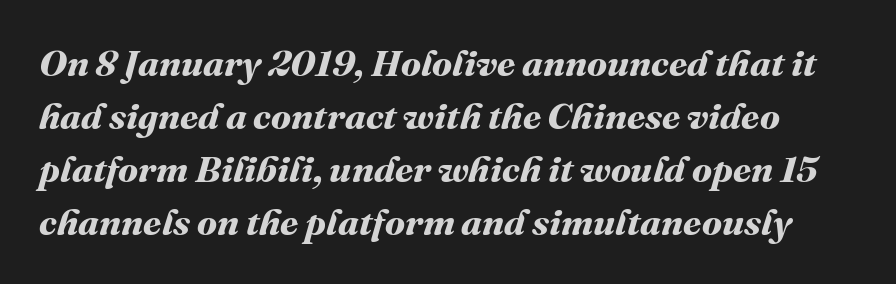
The image shows 37 px bold type; set normal line spacing (1.43x), normal letter spacing, not underlined; medium stroke contrast and a medium x-height.
